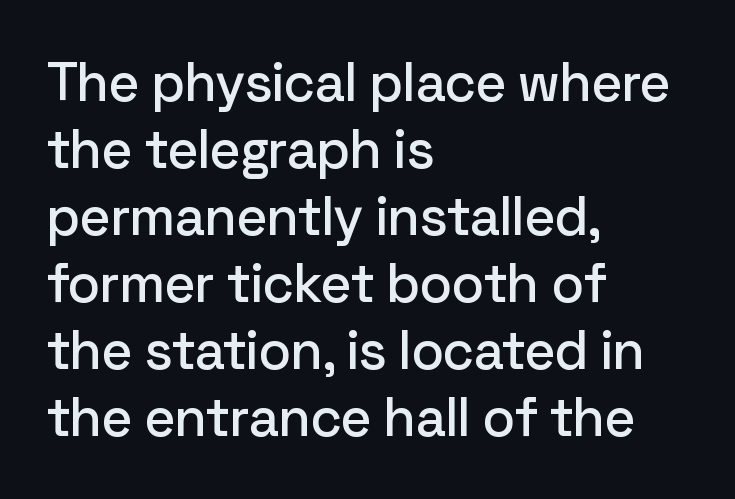
{"serif": "no", "italic": "no", "width": "normal", "stroke_contrast": "low", "x_height": "medium", "monospaced": "no", "underline": "no", "align": "left", "line_spacing_ratio": 1.24, "letter_spacing": "normal", "letter_spacing_em": 0.0, "glyph_px": 54}
